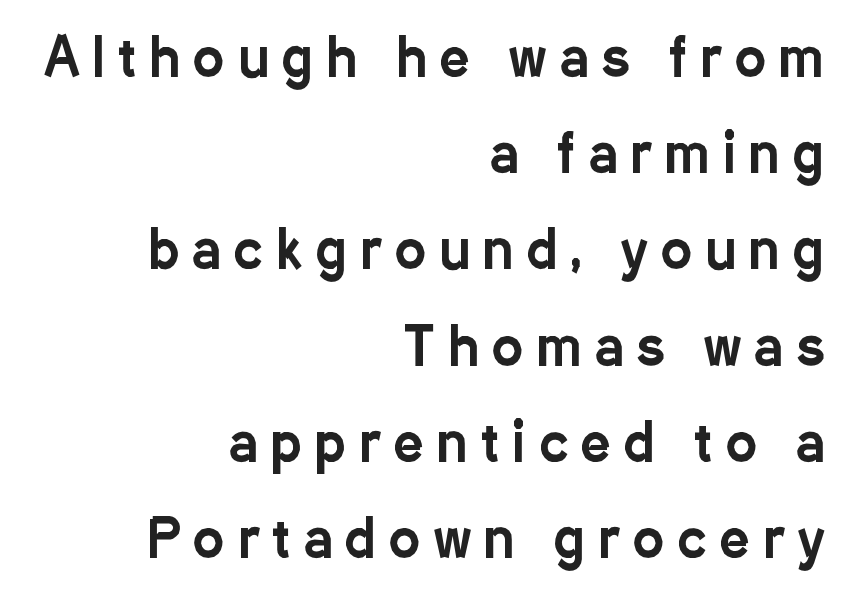
The image shows 52 px condensed sans-serif type, upright; set right-aligned, line spacing 1.85x, unusually wide letter spacing (+0.26 em), not underlined; low stroke contrast and a medium x-height.
